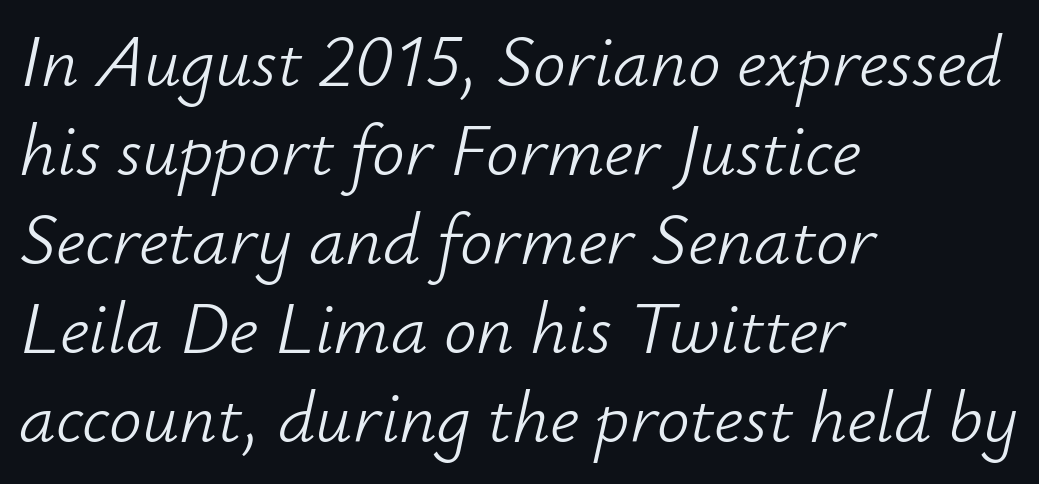
Q: Is the text bold? A: No.
Q: Is the text italic (slanted)? A: Yes, it leans right by about 12 degrees.
Q: Is the text underlined? A: No.
Q: How is the paragraph aligned? A: Left-aligned.
Q: Is the spacing between letters normal or unusually wide? A: Normal.
Q: Width (condensed, normal, or wide)? A: Normal.
Q: Stroke contrast? A: Low.
Q: x-height? A: Small.
Q: Monospaced? A: No.
